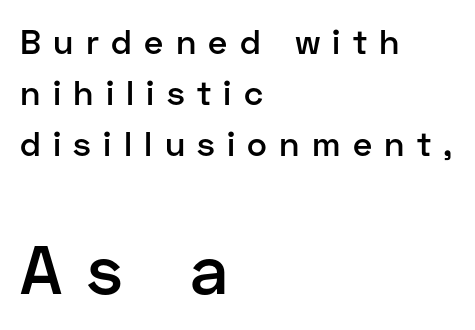
{"serif": "no", "italic": "no", "bold": "semi", "weight": "semibold", "width": "normal", "stroke_contrast": "low", "x_height": "medium", "monospaced": "no", "underline": "no", "align": "left", "line_spacing": "normal", "line_spacing_ratio": 1.5, "letter_spacing": "wide", "letter_spacing_em": 0.36, "larger_block": "second", "size_ratio": 2.0, "glyph_px": 68}
